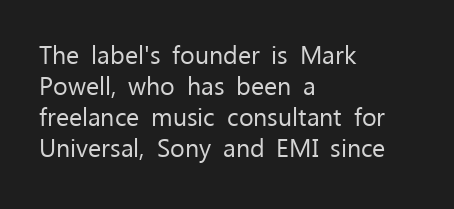
Q: Is the text bold? A: No.
Q: Is the text italic (slanted)? A: No, it is upright.
Q: Is the text underlined? A: No.
Q: How is the paragraph aligned? A: Left-aligned.
Q: Is the spacing between letters normal or unusually wide? A: Normal.
